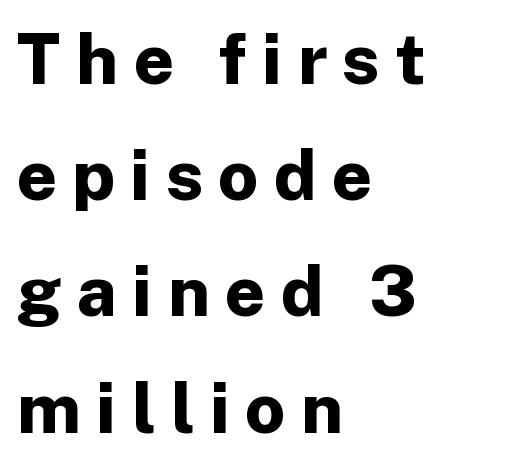
No feet cap the strokes, marking this as sans-serif type. Italic? Not at all — the glyphs are vertical. The space beneath each line is pristine and unruled. The passage shown has open, widely tracked lettering throughout. Is the type bold? Yes — the strokes are clearly thick and heavy.
